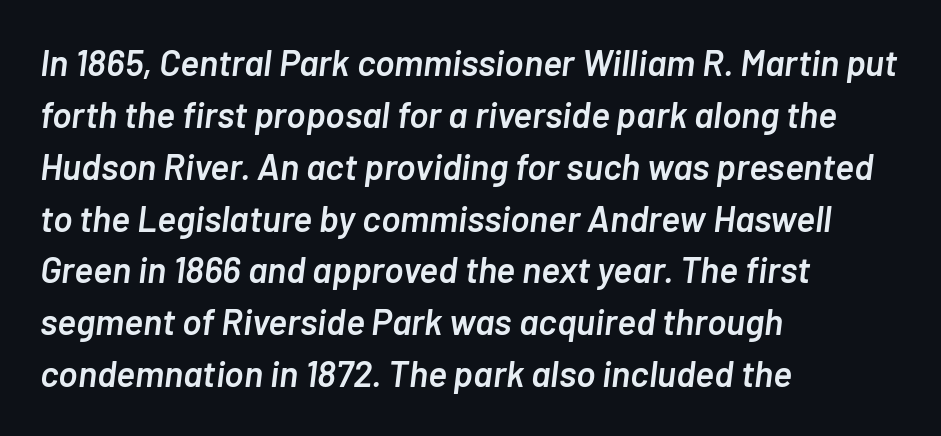
{"italic": "yes", "lean": "right", "slant_degrees": 7, "bold": "semi", "weight": "semibold", "width": "normal", "stroke_contrast": "low", "x_height": "medium", "monospaced": "no", "underline": "no", "align": "left", "line_spacing": "normal", "line_spacing_ratio": 1.44, "letter_spacing": "normal", "letter_spacing_em": 0.0, "glyph_px": 36}
